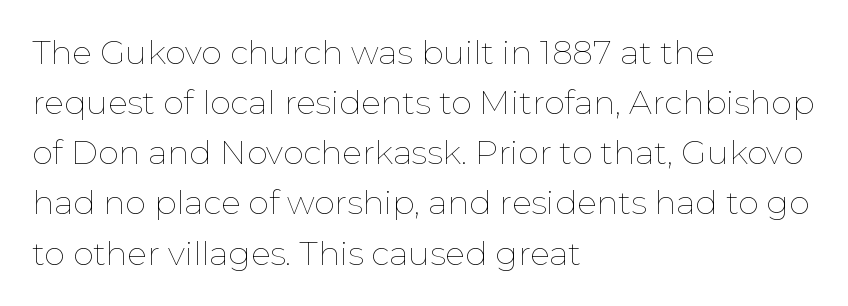
Q: Is the text bold? A: No.
Q: Is the text italic (slanted)? A: No, it is upright.
Q: Is the text underlined? A: No.
Q: How is the paragraph aligned? A: Left-aligned.
Q: Is the spacing between letters normal or unusually wide? A: Normal.
Q: Is the spacing between lines tight, normal or loose? A: Normal.
Q: Width (condensed, normal, or wide)? A: Normal.
Q: Stroke contrast? A: Low.
Q: x-height? A: Medium.
Q: Monospaced? A: No.
